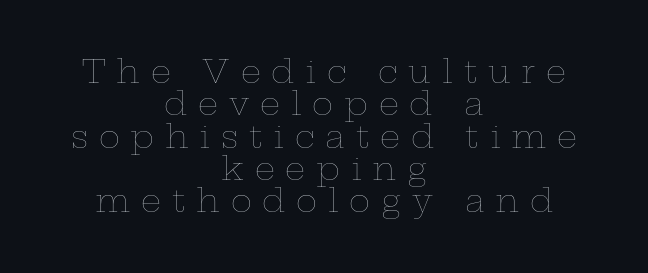
{"italic": "no", "bold": "no", "weight": "thin", "width": "wide", "stroke_contrast": "low", "x_height": "medium", "monospaced": "no", "underline": "no", "align": "center", "line_spacing": "tight", "line_spacing_ratio": 1.01, "letter_spacing": "wide", "letter_spacing_em": 0.34, "glyph_px": 32}
